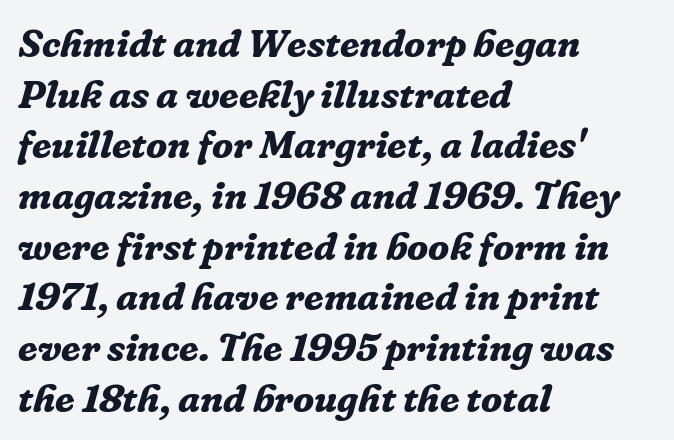
The image shows 39 px bold serif type, italic (leaning right); set left-aligned, normal line spacing (1.3x), normal letter spacing, not underlined; low stroke contrast and a medium x-height.
